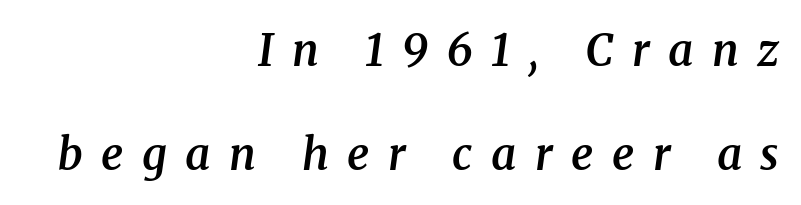
Q: Is the text bold? A: Semi-bold.
Q: Is the text italic (slanted)? A: Yes, it leans right by about 8 degrees.
Q: Is the typeface a serif or a sans-serif typeface? A: Serif.
Q: Is the text underlined? A: No.
Q: How is the paragraph aligned? A: Right-aligned.
Q: Is the spacing between letters normal or unusually wide? A: Unusually wide.
Q: Is the spacing between lines tight, normal or loose? A: Loose.
Q: Width (condensed, normal, or wide)? A: Normal.
Q: Stroke contrast? A: Medium.
Q: x-height? A: Medium.
Q: Monospaced? A: No.
